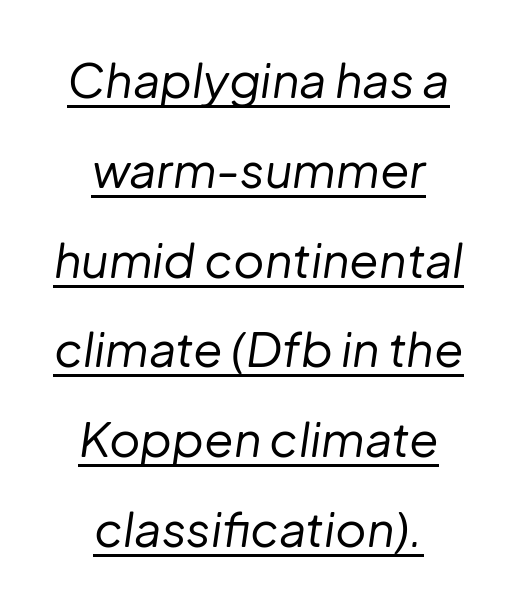
Looks like regular typesetting: each glyph gets only the width it needs. The line texture is even and compact thanks to regular tracking. Is the stroke heavy? The answer is a plain regular-or-lighter. Caption: lettering with a line underneath. One-word summary of the alignment: center.
